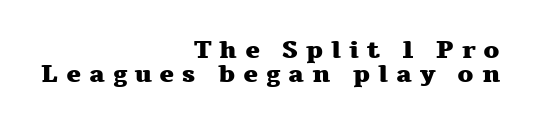
Q: Is the text bold? A: Yes.
Q: Is the text italic (slanted)? A: No, it is upright.
Q: Is the text underlined? A: No.
Q: How is the paragraph aligned? A: Right-aligned.
Q: Is the spacing between letters normal or unusually wide? A: Unusually wide.
Q: Is the spacing between lines tight, normal or loose? A: Tight.
